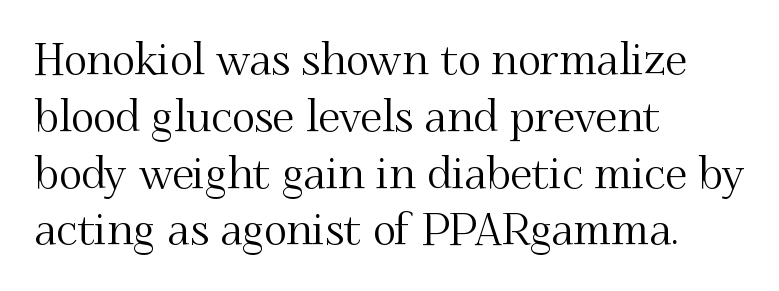
Q: Is the text italic (slanted)? A: No, it is upright.
Q: Is the typeface a serif or a sans-serif typeface? A: Serif.
Q: Is the text underlined? A: No.
Q: How is the paragraph aligned? A: Left-aligned.
Q: Is the spacing between letters normal or unusually wide? A: Normal.
Q: Is the spacing between lines tight, normal or loose? A: Normal.
Q: Width (condensed, normal, or wide)? A: Normal.
Q: Stroke contrast? A: Medium.
Q: x-height? A: Small.
Q: Monospaced? A: No.
